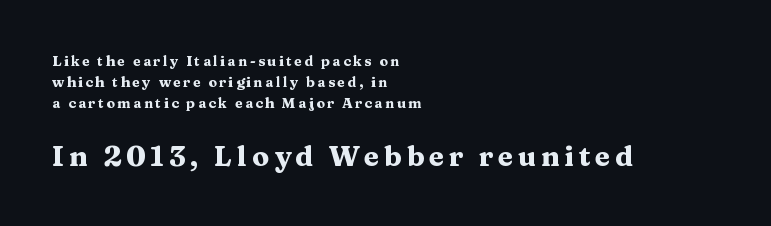
{"serif": "yes", "italic": "no", "bold": "yes", "weight": "heavy", "width": "wide", "stroke_contrast": "medium", "x_height": "medium", "monospaced": "no", "underline": "no", "align": "left", "line_spacing": "normal", "line_spacing_ratio": 1.51, "larger_block": "second", "size_ratio": 2.0, "glyph_px": 28}
